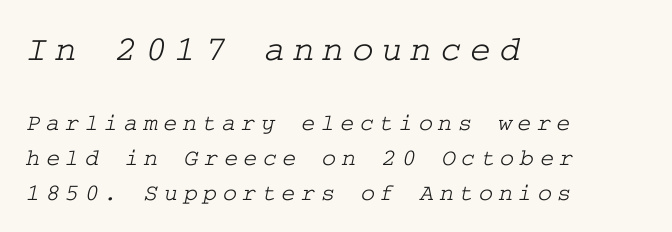
Q: Is the typeface a serif or a sans-serif typeface? A: Serif.
Q: Is the text underlined? A: No.
Q: How is the paragraph aligned? A: Left-aligned.
Q: Is the spacing between letters normal or unusually wide? A: Unusually wide.
Q: Is the spacing between lines tight, normal or loose? A: Normal.
Q: Which block of text is set in a larger size, the first (top) or the second (bottom)? A: The first (top) one.
Q: Width (condensed, normal, or wide)? A: Wide.
Q: Stroke contrast? A: Low.
Q: x-height? A: Medium.
